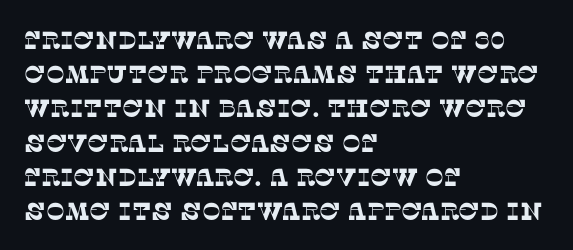
The paragraph has a hard left edge and a soft right edge. The glyphs are unaccompanied by any horizontal stroke below them. You could call the tracking neutral — neither tight nor loose. Vertical spacing — default.
